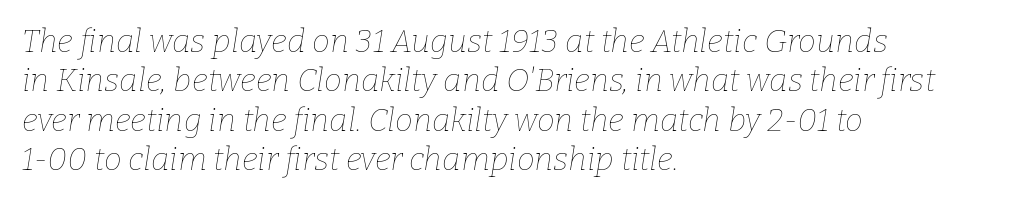
These lines are set flush left with a ragged right edge. Is this a fixed-width face? No — the glyphs have proportional, varying widths. This rendering features lettering with no underline. Default kerning and tracking; the words read as compact shapes. Caption: face not bold, strokes unweighted.
